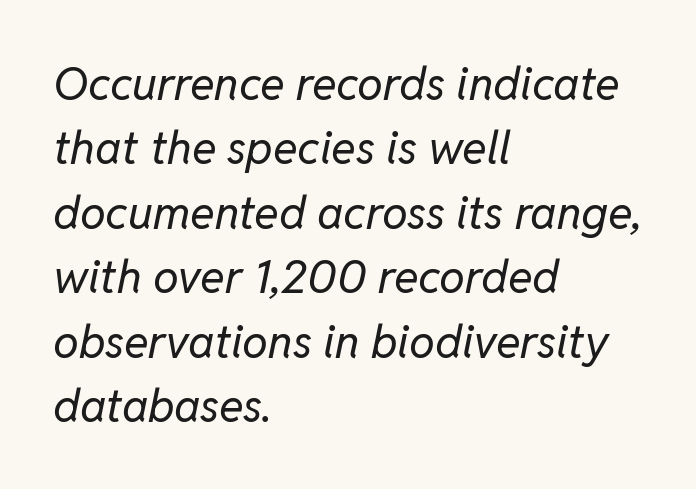
{"italic": "yes", "lean": "right", "slant_degrees": 11, "bold": "no", "weight": "regular", "width": "normal", "stroke_contrast": "low", "x_height": "medium", "monospaced": "no", "underline": "no", "align": "left", "line_spacing": "normal", "line_spacing_ratio": 1.4, "letter_spacing": "normal", "letter_spacing_em": 0.0, "glyph_px": 46}
